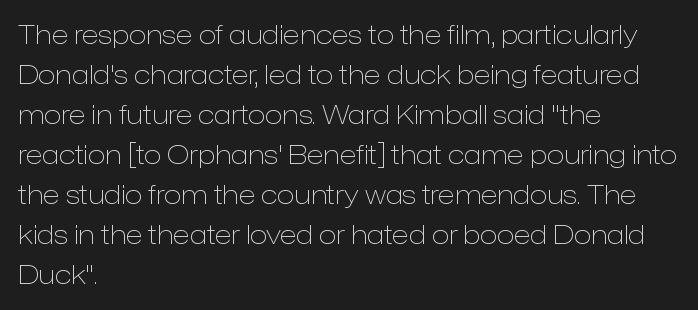
Descender tails drop into unmarked territory. Stroke mass is kept to a normal reading level or below. Default kerning and tracking; the words read as compact shapes. Teacher's note: observe the even left margin — that is flush-left alignment.
